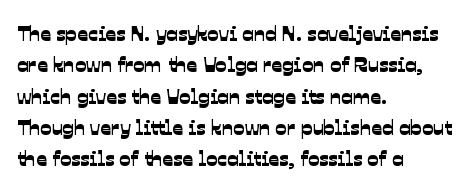
Q: Is the text underlined? A: No.
Q: How is the paragraph aligned? A: Left-aligned.
Q: Is the spacing between letters normal or unusually wide? A: Normal.
Q: Is the spacing between lines tight, normal or loose? A: Normal.
